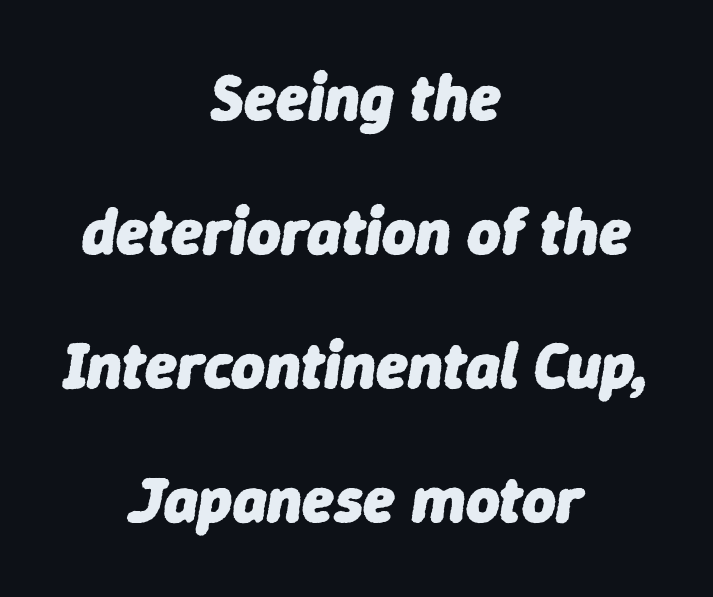
{"italic": "yes", "lean": "right", "slant_degrees": 9, "bold": "yes", "weight": "heavy", "width": "normal", "stroke_contrast": "low", "x_height": "medium", "monospaced": "no", "underline": "no", "align": "center", "line_spacing": "loose", "line_spacing_ratio": 2.06, "letter_spacing": "normal", "letter_spacing_em": 0.0, "glyph_px": 65}
